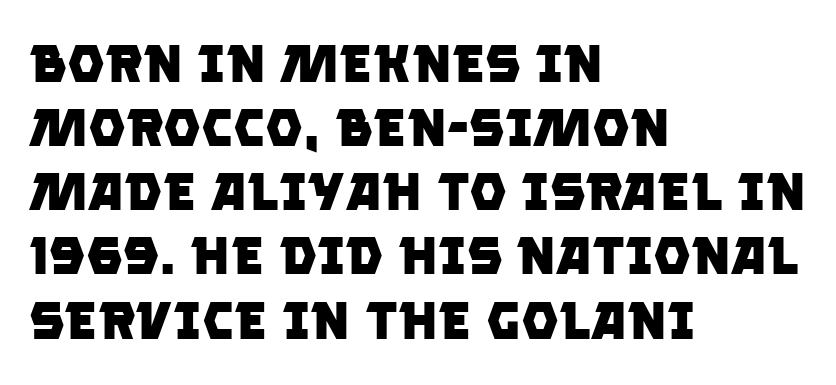
These lines are composed in type without serifs. Varying glyph widths throughout — classic text-font behaviour. The passage shown has conventional tracking throughout. Rule under the text: the space is simply empty. Compared with a centered layout, this one pins lines to the left instead.
